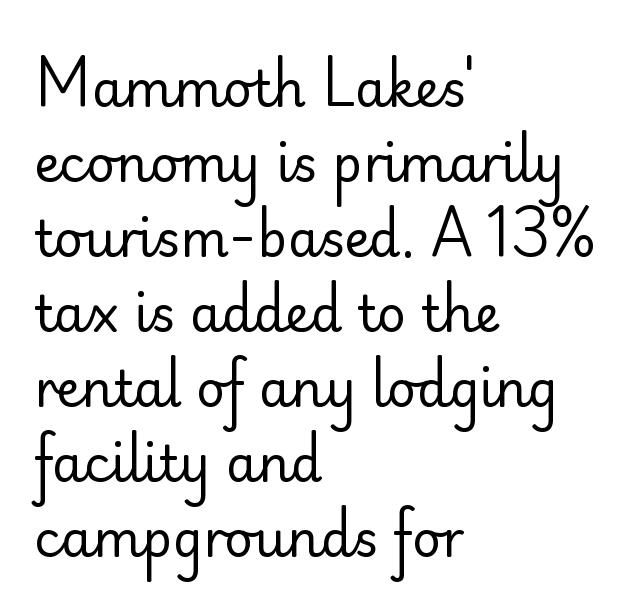
The image shows 50 px regular-weight sans-serif type, upright; set left-aligned, normal line spacing (1.5x), normal letter spacing, not underlined; low stroke contrast and a small x-height.
